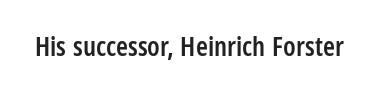
The image shows 27 px text type, upright; set normal letter spacing, not underlined.
